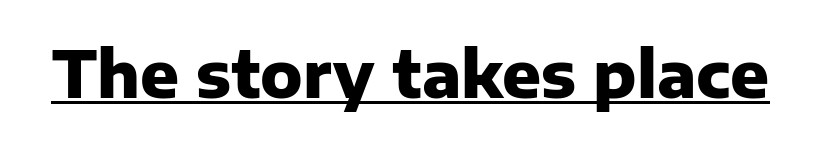
Q: Is the text bold? A: Yes.
Q: Is the text italic (slanted)? A: No, it is upright.
Q: Is the typeface a serif or a sans-serif typeface? A: Sans-serif.
Q: Is the text underlined? A: Yes.
Q: Is the spacing between letters normal or unusually wide? A: Normal.
Q: Width (condensed, normal, or wide)? A: Normal.
Q: Stroke contrast? A: Low.
Q: x-height? A: Medium.
Q: Monospaced? A: No.
